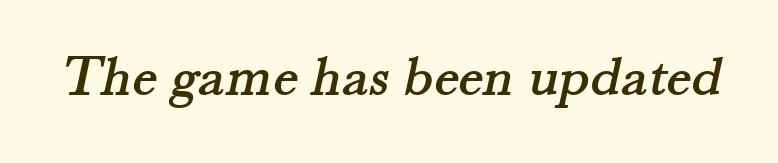
Q: Is the typeface a serif or a sans-serif typeface? A: Serif.
Q: Is the text underlined? A: No.
Q: Is the spacing between letters normal or unusually wide? A: Normal.
Q: Width (condensed, normal, or wide)? A: Normal.
Q: Stroke contrast? A: Medium.
Q: x-height? A: Small.
Q: Monospaced? A: No.
